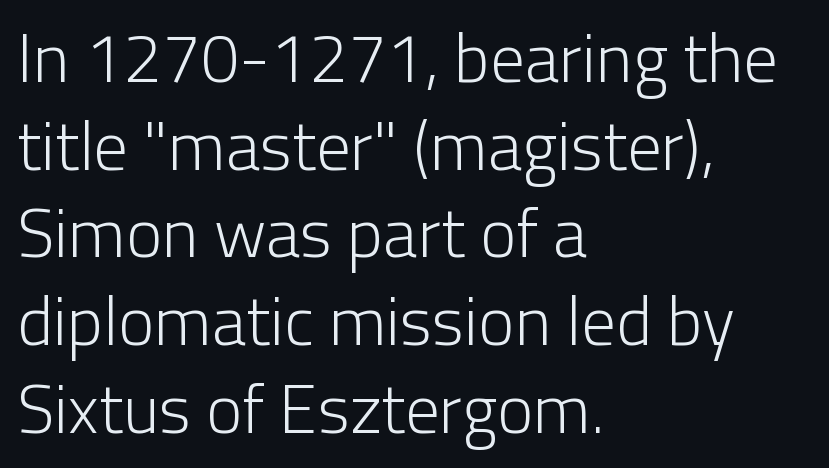
Q: Is the text bold? A: No.
Q: Is the text italic (slanted)? A: No, it is upright.
Q: Is the typeface a serif or a sans-serif typeface? A: Sans-serif.
Q: Is the text underlined? A: No.
Q: How is the paragraph aligned? A: Left-aligned.
Q: Is the spacing between letters normal or unusually wide? A: Normal.
Q: Is the spacing between lines tight, normal or loose? A: Normal.
Q: Width (condensed, normal, or wide)? A: Normal.
Q: Stroke contrast? A: Low.
Q: x-height? A: Medium.
Q: Monospaced? A: No.
